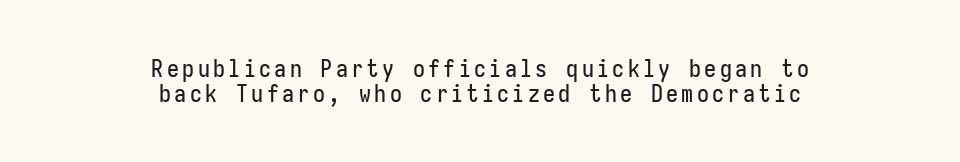
Q: Is the text italic (slanted)? A: No, it is upright.
Q: Is the text underlined? A: No.
Q: How is the paragraph aligned? A: Centered.
Q: Is the spacing between lines tight, normal or loose? A: Tight.
